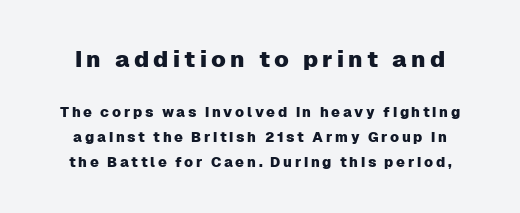
Q: Is the text italic (slanted)? A: No, it is upright.
Q: Is the text underlined? A: No.
Q: Which block of text is set in a larger size, the first (top) or the second (bottom)? A: The first (top) one.
